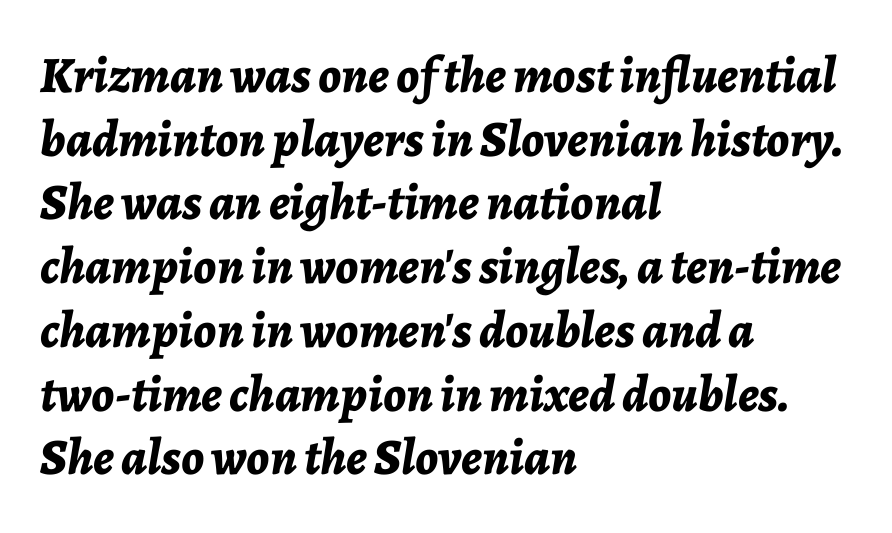
The image shows 51 px bold type, italic (leaning right); set left-aligned, normal line spacing (1.25x), normal letter spacing, not underlined; low stroke contrast and a medium x-height.
